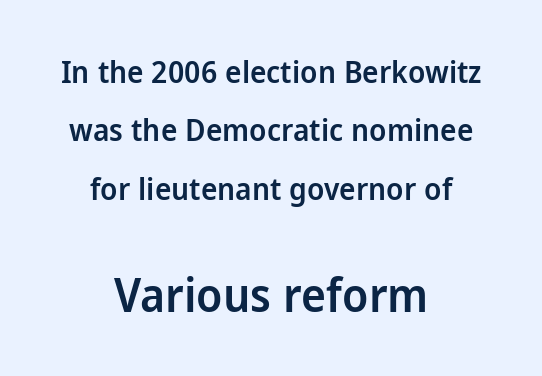
{"serif": "no", "italic": "no", "bold": "semi", "weight": "semibold", "width": "normal", "stroke_contrast": "low", "x_height": "medium", "monospaced": "no", "underline": "no", "align": "center", "line_spacing_ratio": 1.88, "letter_spacing": "normal", "letter_spacing_em": 0.0, "larger_block": "second", "size_ratio": 1.52, "glyph_px": 47}
